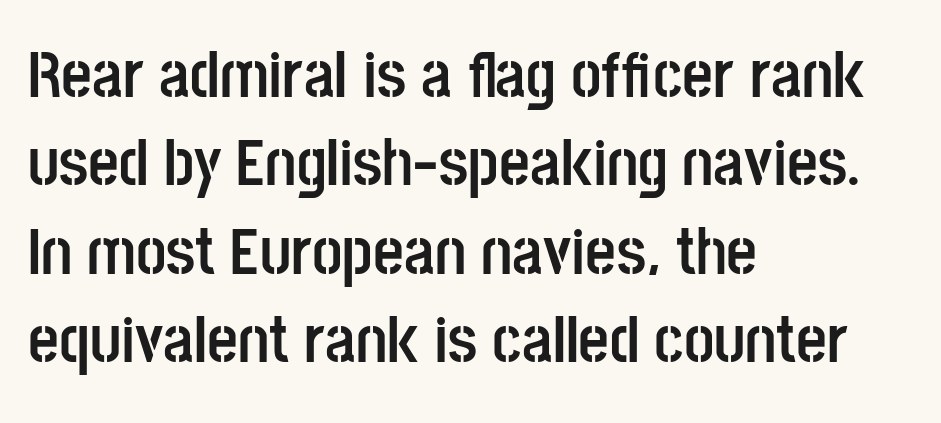
Upright lettering throughout. The block of text has a typical density, with ordinary space between rows. To sum up the face: it is a sans, with no serifs. What stands out about the letter spacing? Nothing — it is the standard amount. This sample has the flowing, uneven cadence of proportional lettering.
